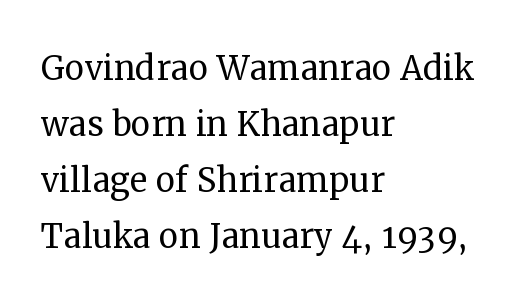
{"serif": "yes", "italic": "no", "bold": "no", "weight": "regular", "width": "normal", "stroke_contrast": "medium", "x_height": "medium", "monospaced": "no", "underline": "no", "align": "left", "line_spacing": "normal", "line_spacing_ratio": 1.27, "letter_spacing": "normal", "letter_spacing_em": 0.0, "glyph_px": 44}
